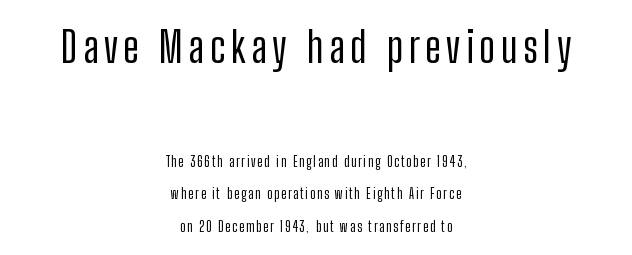
The image shows 43 px condensed sans-serif type, upright; set centered, loose line spacing (2.3x), not underlined; the first (top) block is 3.07x larger; low stroke contrast and a medium x-height.
